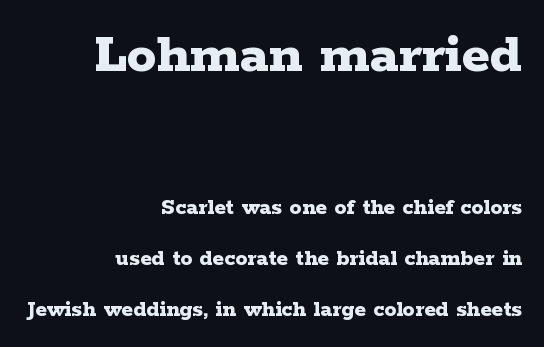
Only glyphs here, with clear space below each row. Small tapered or slab feet sit at the stroke ends, so this counts as serif. Type size steps down from the first block to the second. These lines stack with their right ends in a neat column. How are the letters spaced? Ordinarily, with no added tracking.
